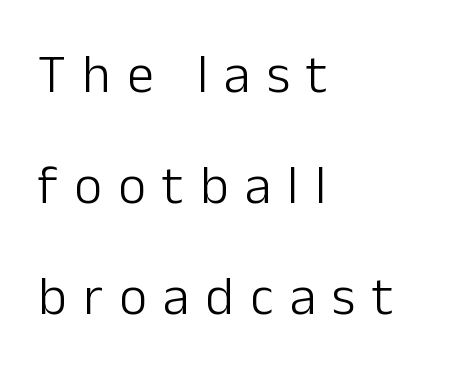
The lines are spread far apart with generous leading. Where is the straight margin? On the left. The type sits square on the baseline with zero lean. Font category for this specimen: sans-serif. Weight: in the light-to-regular range.
